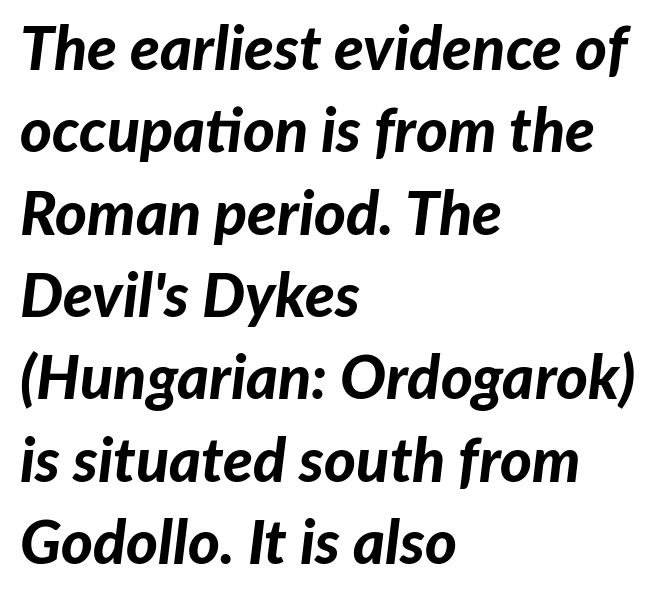
The text carries the slant typical of an italic or oblique font. Heft: maximum for text — a bold. Beneath every word, the page is bare. Look at the tracking — it's just the regular setting, nothing added. A typesetter would call this proportional, since set widths differ per character.
